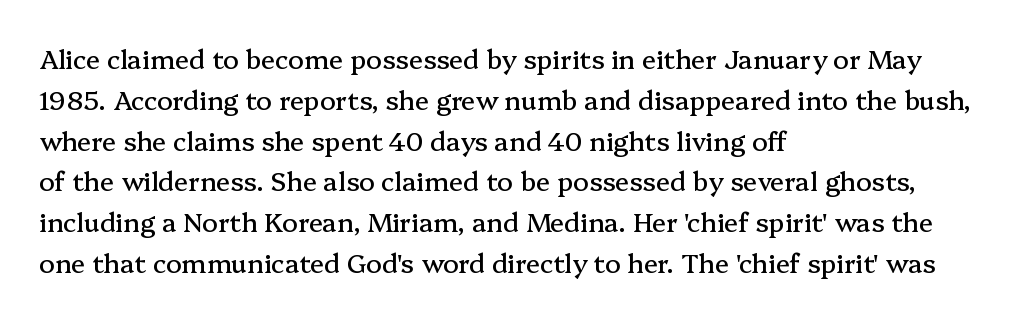
The image shows 26 px text type, upright; set left-aligned, normal line spacing (1.57x), normal letter spacing, not underlined.
